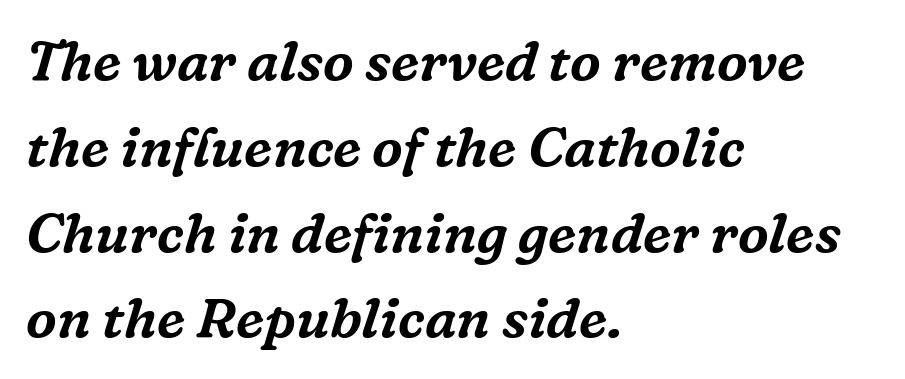
Q: Is the text italic (slanted)? A: Yes, it leans right by about 16 degrees.
Q: Is the typeface a serif or a sans-serif typeface? A: Serif.
Q: Is the text underlined? A: No.
Q: How is the paragraph aligned? A: Left-aligned.
Q: Is the spacing between letters normal or unusually wide? A: Normal.
Q: Is the spacing between lines tight, normal or loose? A: Normal.
Q: Width (condensed, normal, or wide)? A: Normal.
Q: Stroke contrast? A: Medium.
Q: x-height? A: Medium.
Q: Monospaced? A: No.
